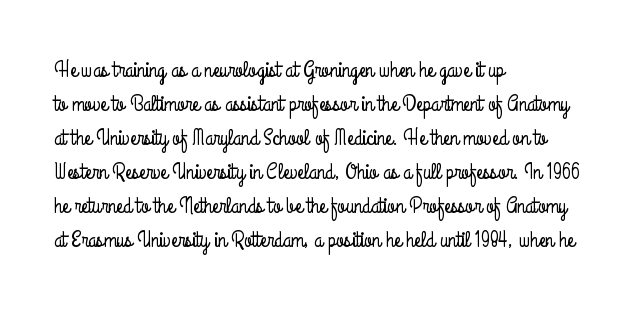
Q: Is the text underlined? A: No.
Q: How is the paragraph aligned? A: Left-aligned.
Q: Is the spacing between letters normal or unusually wide? A: Normal.
Q: Is the spacing between lines tight, normal or loose? A: Normal.
